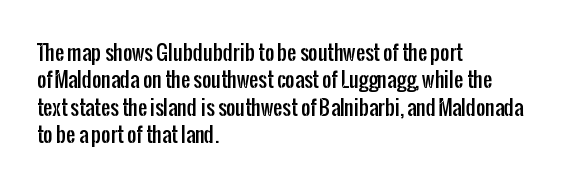
The image shows 20 px text type, upright; set left-aligned, normal line spacing (1.37x), normal letter spacing, not underlined.
